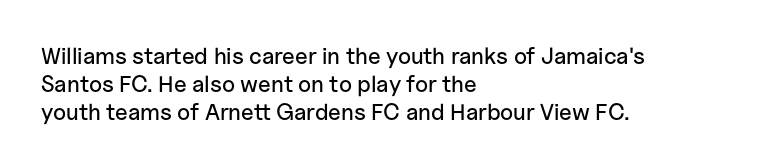
{"italic": "no", "underline": "no", "align": "left", "line_spacing_ratio": 1.21, "letter_spacing": "normal", "letter_spacing_em": 0.0, "glyph_px": 23}
